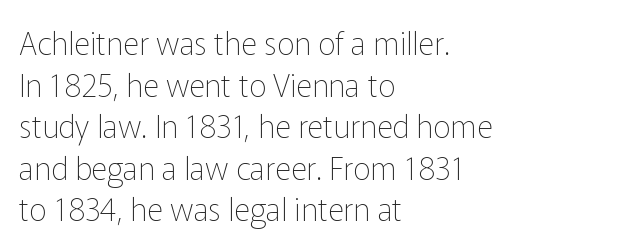
Q: Is the text bold? A: No.
Q: Is the text italic (slanted)? A: No, it is upright.
Q: Is the typeface a serif or a sans-serif typeface? A: Sans-serif.
Q: Is the text underlined? A: No.
Q: How is the paragraph aligned? A: Left-aligned.
Q: Is the spacing between letters normal or unusually wide? A: Normal.
Q: Is the spacing between lines tight, normal or loose? A: Normal.
Q: Width (condensed, normal, or wide)? A: Normal.
Q: Stroke contrast? A: Low.
Q: x-height? A: Medium.
Q: Monospaced? A: No.
